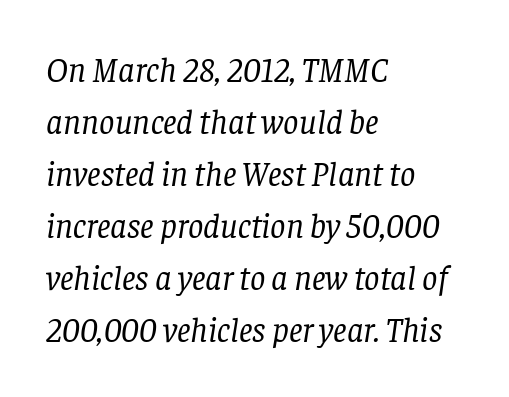
Each letter keeps its own natural width here, so spacing adapts to shape. Ink coverage per letter is moderate at most. Serifs: yes, visible at the terminals of the letterforms. One glance says typical: line gaps are just what's usual. Letters rest on an invisible, unmarked baseline. Students, note that the glyphs here touch the page at normal intervals.
